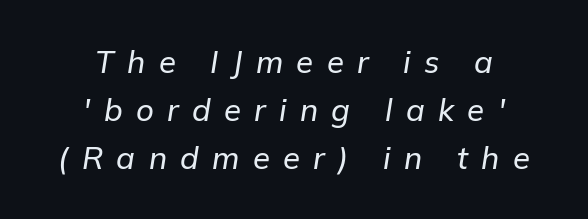
{"italic": "yes", "lean": "right", "slant_degrees": 9, "width": "normal", "stroke_contrast": "low", "x_height": "medium", "monospaced": "no", "underline": "no", "align": "center", "line_spacing": "normal", "line_spacing_ratio": 1.55, "letter_spacing": "wide", "letter_spacing_em": 0.43, "glyph_px": 31}
